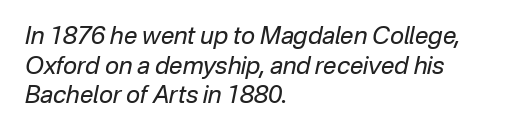
Q: Is the text bold? A: No.
Q: Is the text italic (slanted)? A: Yes, it leans right by about 12 degrees.
Q: Is the text underlined? A: No.
Q: How is the paragraph aligned? A: Left-aligned.
Q: Is the spacing between letters normal or unusually wide? A: Normal.
